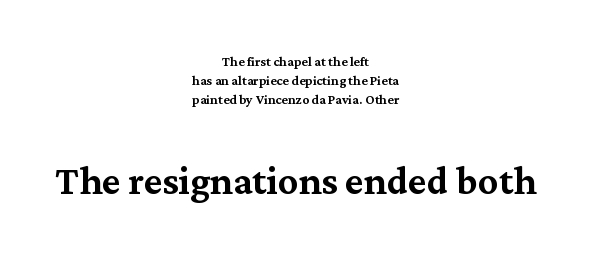
The image shows 50 px serif type, upright; set centered, tight line spacing (1.12x), normal letter spacing, not underlined; the second (bottom) block is 2.94x larger; medium stroke contrast and a medium x-height.
